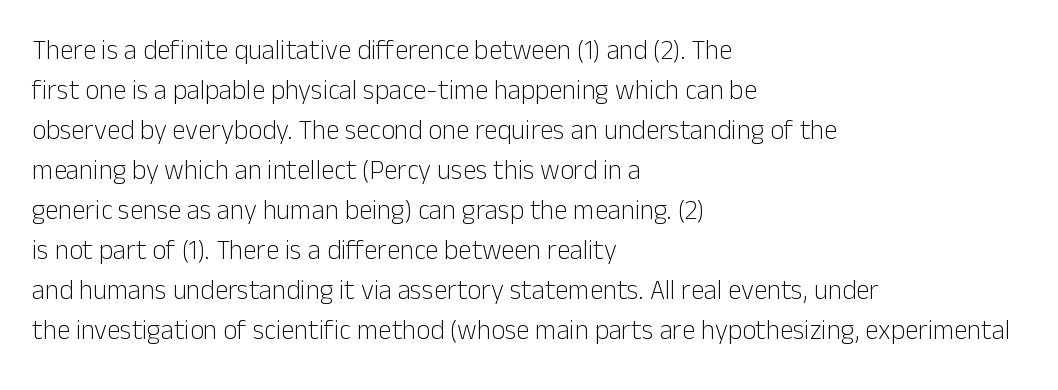
The image shows 27 px text type, upright; set left-aligned, normal line spacing (1.48x), normal letter spacing, not underlined.
